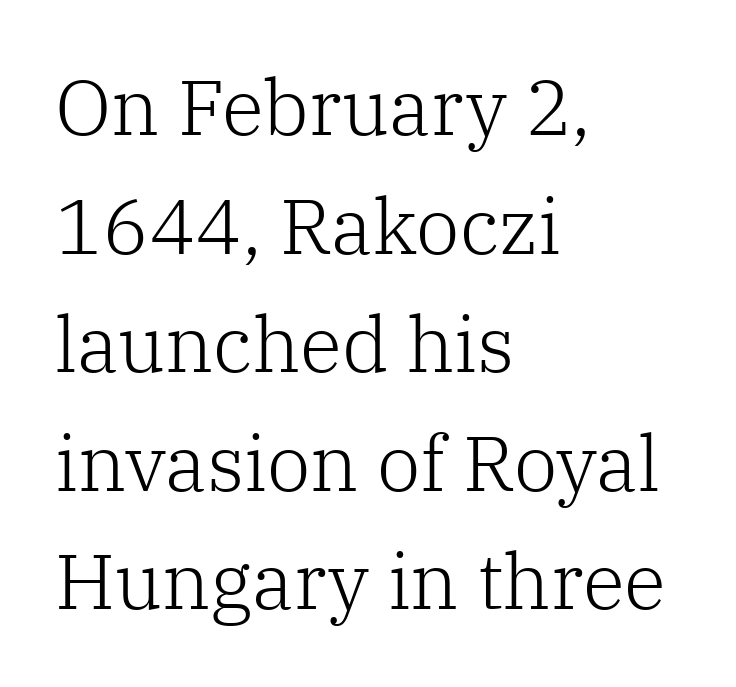
Q: Is the text bold? A: No.
Q: Is the text italic (slanted)? A: No, it is upright.
Q: Is the typeface a serif or a sans-serif typeface? A: Serif.
Q: Is the text underlined? A: No.
Q: How is the paragraph aligned? A: Left-aligned.
Q: Is the spacing between letters normal or unusually wide? A: Normal.
Q: Is the spacing between lines tight, normal or loose? A: Normal.
Q: Width (condensed, normal, or wide)? A: Normal.
Q: Stroke contrast? A: Low.
Q: x-height? A: Medium.
Q: Monospaced? A: No.
